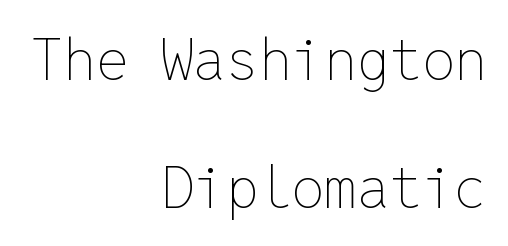
The image shows 58 px thin type, upright, monospaced; set right-aligned, loose line spacing (2.2x), normal letter spacing, not underlined; low stroke contrast and a medium x-height.
